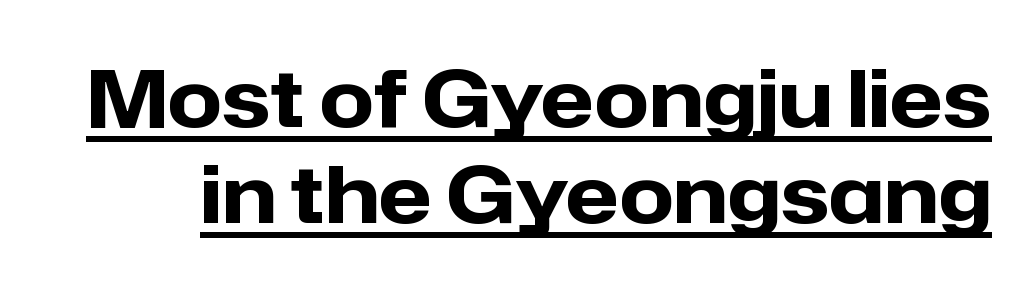
{"serif": "no", "italic": "no", "bold": "yes", "weight": "heavy", "width": "normal", "stroke_contrast": "low", "x_height": "medium", "monospaced": "no", "underline": "yes", "line_spacing_ratio": 1.21, "letter_spacing": "normal", "letter_spacing_em": 0.0, "glyph_px": 79}
